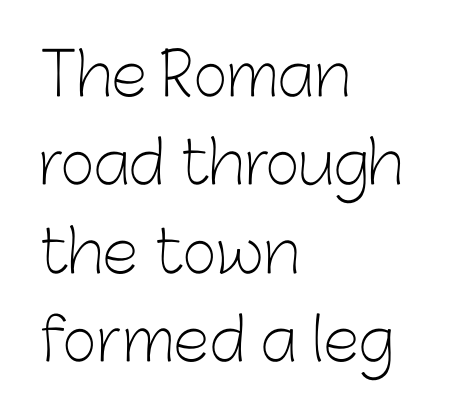
{"serif": "no", "italic": "no", "bold": "no", "weight": "light", "width": "normal", "stroke_contrast": "low", "x_height": "medium", "monospaced": "no", "underline": "no", "align": "left", "line_spacing": "normal", "line_spacing_ratio": 1.5, "letter_spacing": "normal", "letter_spacing_em": 0.0, "glyph_px": 59}
